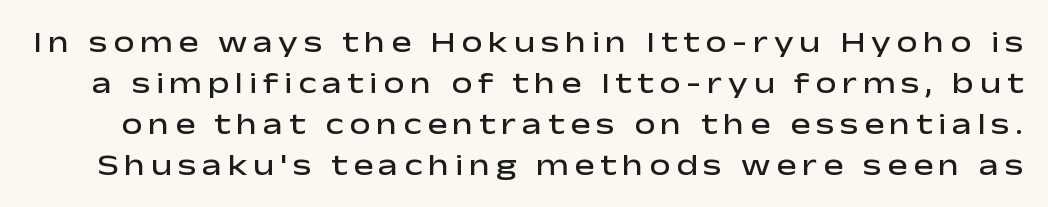
The image shows 30 px semibold, wide sans-serif type, upright; set normal line spacing (1.37x), not underlined; low stroke contrast and a medium x-height.
